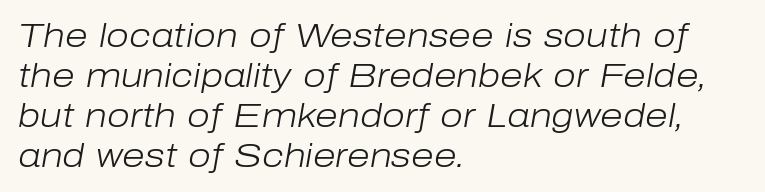
Weight: not bold — regular or lighter. The face used here has a pronounced slope to its letters. The line texture is even and compact thanks to regular tracking. Caption: multi-line text, flush left, ragged right. Varying glyph widths throughout — classic text-font behaviour. Beneath every word, the page is bare.
